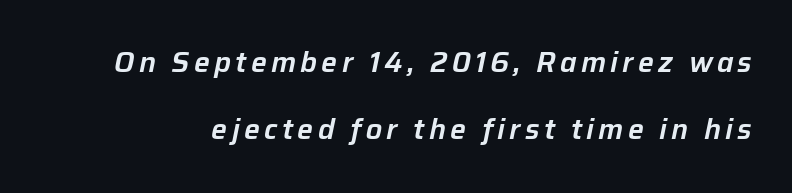
The image shows 28 px text type, italic (leaning right); set loose line spacing (2.4x), not underlined; low stroke contrast and a medium x-height.
